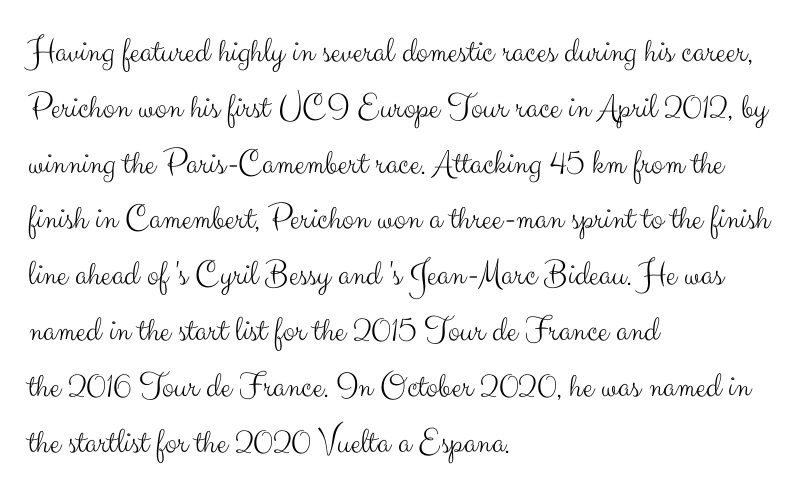
These lines are rendered in a variable-pitch font. Does the type have serifs? No, each stem ends abruptly. Words appear dense and cohesive because spacing is normal. Nothing heavy about these letters — not bold at all.
